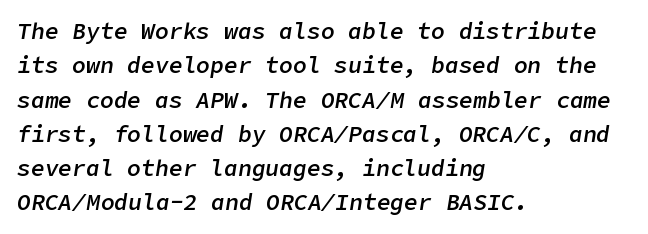
Q: Is the text bold? A: Semi-bold.
Q: Is the text italic (slanted)? A: Yes, it leans right by about 9 degrees.
Q: Is the text underlined? A: No.
Q: How is the paragraph aligned? A: Left-aligned.
Q: Is the spacing between letters normal or unusually wide? A: Normal.
Q: Is the spacing between lines tight, normal or loose? A: Normal.
